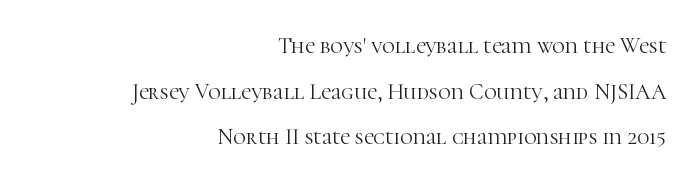
The foot of each line stays bare and open. Each line ends at the same right margin while the left side varies. The strokes are not fattened; the text isn't bold. Spacing between characters is what you'd get straight out of the box. A typesetter would call this leading open, well beyond the default. The letters stand straight up with perfectly vertical stems.
